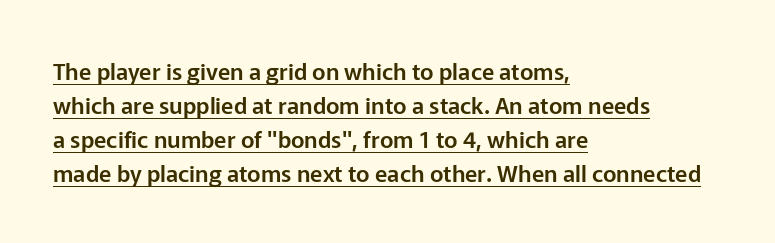
Q: Is the text italic (slanted)? A: No, it is upright.
Q: Is the text underlined? A: Yes.
Q: How is the paragraph aligned? A: Left-aligned.
Q: Is the spacing between letters normal or unusually wide? A: Normal.
Q: Is the spacing between lines tight, normal or loose? A: Normal.
